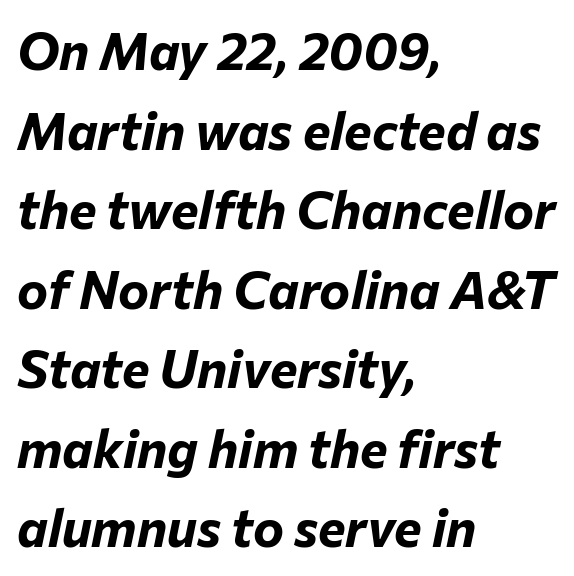
{"italic": "yes", "lean": "right", "slant_degrees": 12, "bold": "yes", "weight": "bold", "width": "normal", "stroke_contrast": "low", "x_height": "medium", "monospaced": "no", "underline": "no", "align": "left", "line_spacing": "normal", "line_spacing_ratio": 1.53, "letter_spacing": "normal", "letter_spacing_em": 0.0, "glyph_px": 52}
